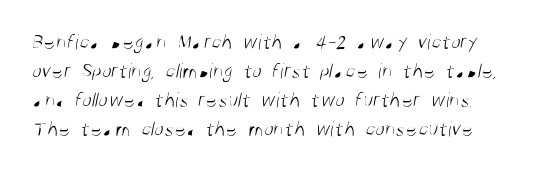
{"bold": "no", "underline": "no", "line_spacing": "normal", "line_spacing_ratio": 1.32, "letter_spacing": "normal", "letter_spacing_em": 0.0, "glyph_px": 22}
